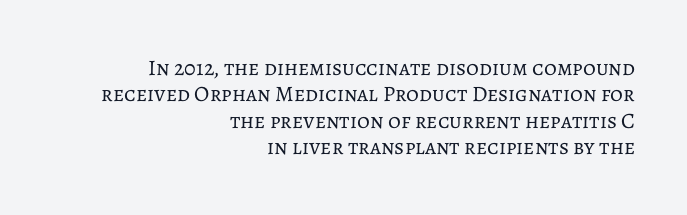
{"italic": "no", "bold": "no", "underline": "no", "align": "right", "line_spacing_ratio": 1.2, "letter_spacing": "normal", "letter_spacing_em": 0.0, "glyph_px": 22}
